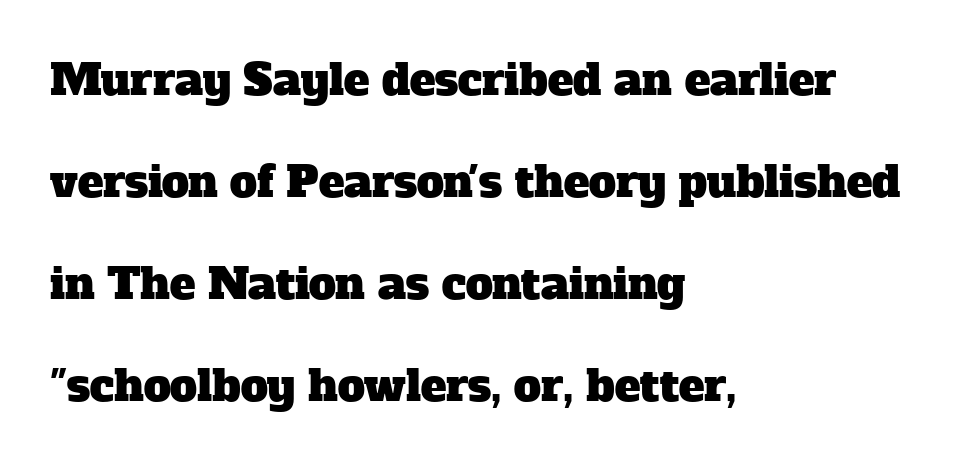
The image shows 43 px serif type; set left-aligned, loose line spacing (2.37x), normal letter spacing, not underlined; low stroke contrast and a medium x-height.
